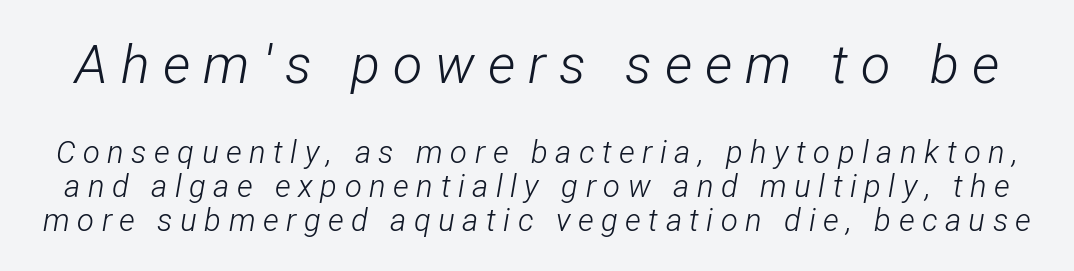
{"italic": "yes", "lean": "right", "slant_degrees": 12, "bold": "no", "weight": "light", "width": "condensed", "stroke_contrast": "low", "x_height": "medium", "monospaced": "no", "underline": "no", "line_spacing": "tight", "line_spacing_ratio": 1.09, "letter_spacing": "wide", "letter_spacing_em": 0.24, "larger_block": "first", "size_ratio": 1.74, "glyph_px": 54}
